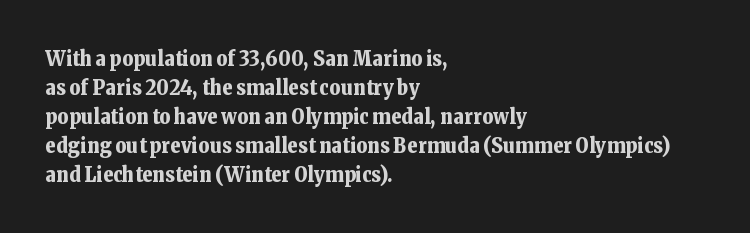
{"italic": "no", "bold": "yes", "underline": "no", "align": "left", "line_spacing": "normal", "line_spacing_ratio": 1.38, "letter_spacing": "normal", "letter_spacing_em": 0.0, "glyph_px": 21}
